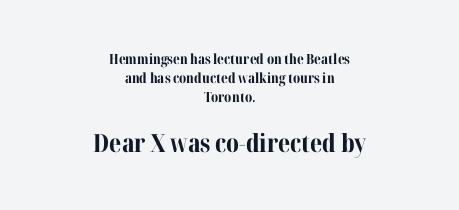
Reading top to bottom, the characters get bigger at the block break. Thick stems and heavy bowls — unmistakably bold. The paragraph shown floats in the horizontal middle. Rendered with straight, roman letterforms. The rendering uses a moderate line-height, typical for paragraphs.
